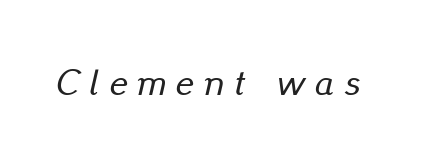
The image shows 38 px text type, italic (leaning right); set unusually wide letter spacing (+0.26 em), not underlined; low stroke contrast and a small x-height.
